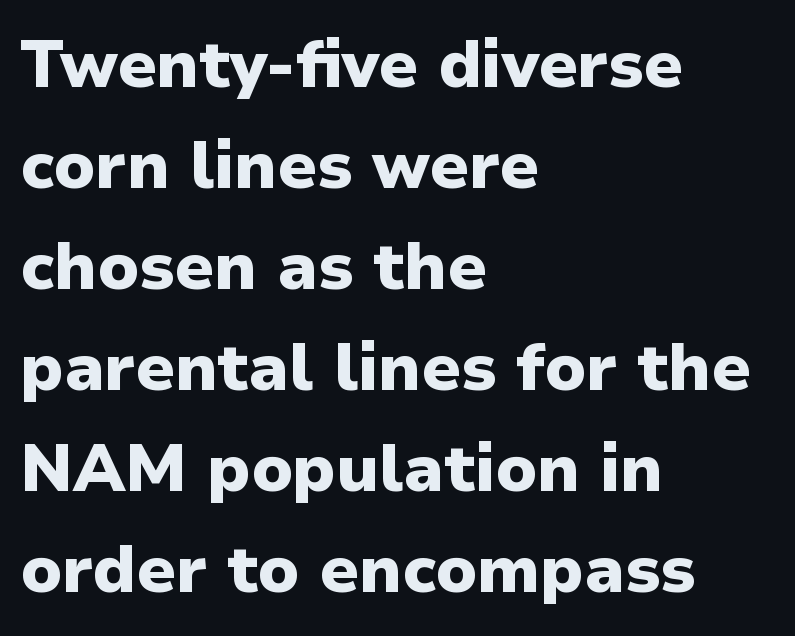
Q: Is the text bold? A: Yes.
Q: Is the text italic (slanted)? A: No, it is upright.
Q: Is the typeface a serif or a sans-serif typeface? A: Sans-serif.
Q: Is the text underlined? A: No.
Q: How is the paragraph aligned? A: Left-aligned.
Q: Is the spacing between letters normal or unusually wide? A: Normal.
Q: Is the spacing between lines tight, normal or loose? A: Normal.
Q: Width (condensed, normal, or wide)? A: Normal.
Q: Stroke contrast? A: Low.
Q: x-height? A: Medium.
Q: Monospaced? A: No.
